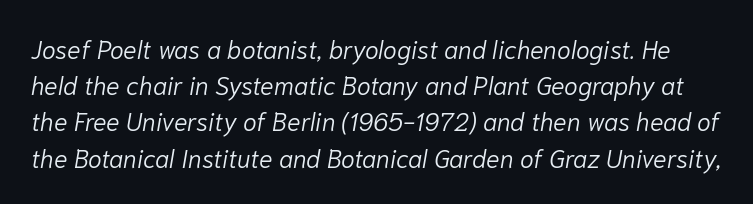
{"italic": "yes", "lean": "right", "slant_degrees": 10, "bold": "no", "underline": "no", "line_spacing": "normal", "line_spacing_ratio": 1.45, "letter_spacing": "normal", "letter_spacing_em": 0.0, "glyph_px": 25}
